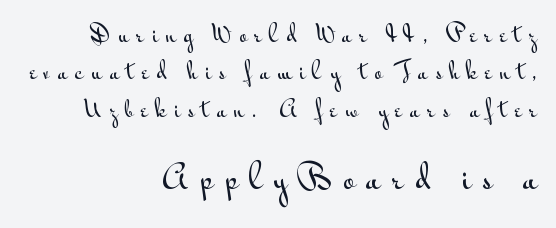
Q: Is the typeface a serif or a sans-serif typeface? A: Sans-serif.
Q: Is the text underlined? A: No.
Q: How is the paragraph aligned? A: Right-aligned.
Q: Is the spacing between letters normal or unusually wide? A: Unusually wide.
Q: Which block of text is set in a larger size, the first (top) or the second (bottom)? A: The second (bottom) one.
Q: Width (condensed, normal, or wide)? A: Wide.
Q: Stroke contrast? A: Medium.
Q: x-height? A: Small.
Q: Monospaced? A: No.
